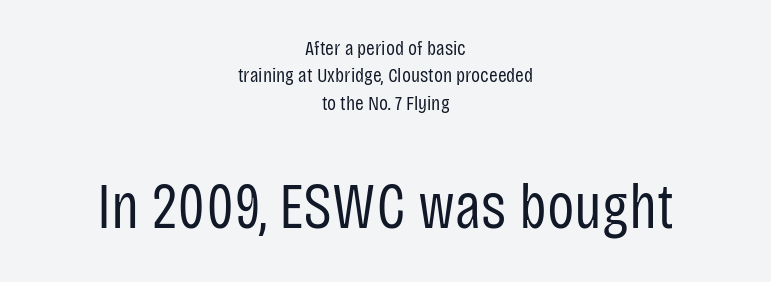
{"serif": "no", "italic": "no", "bold": "no", "weight": "regular", "width": "condensed", "stroke_contrast": "low", "x_height": "large", "monospaced": "no", "underline": "no", "align": "center", "line_spacing": "normal", "line_spacing_ratio": 1.3, "letter_spacing": "normal", "letter_spacing_em": 0.0, "larger_block": "second", "size_ratio": 3.05, "glyph_px": 64}
